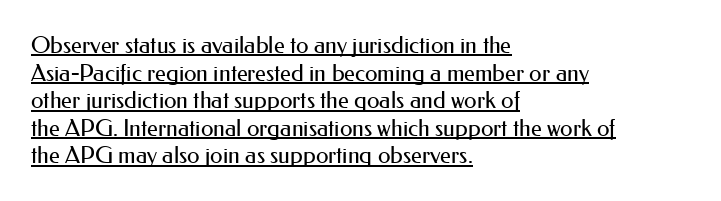
The image shows 23 px text type, upright; set left-aligned, line spacing 1.2x, normal letter spacing, underlined.
